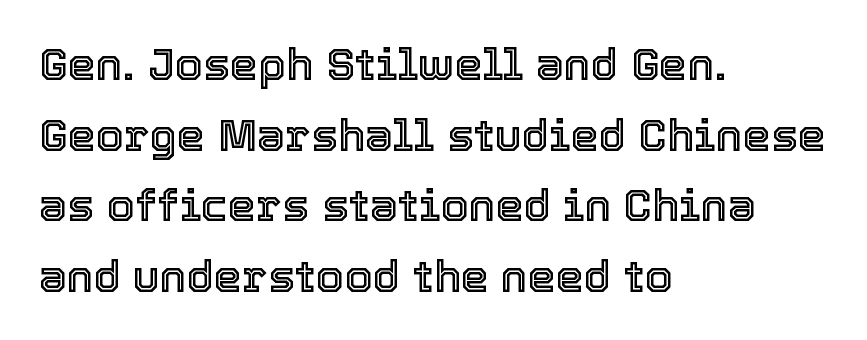
{"italic": "no", "width": "normal", "x_height": "medium", "monospaced": "no", "underline": "no", "align": "left", "line_spacing": "normal", "line_spacing_ratio": 1.57, "letter_spacing": "normal", "letter_spacing_em": 0.0, "glyph_px": 45}
